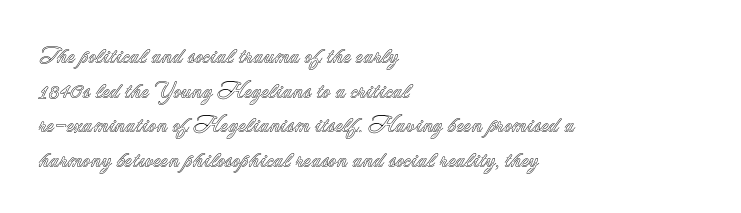
Q: Is the text italic (slanted)? A: Yes.
Q: Is the text underlined? A: No.
Q: How is the paragraph aligned? A: Left-aligned.
Q: Is the spacing between letters normal or unusually wide? A: Normal.
Q: Is the spacing between lines tight, normal or loose? A: Normal.
